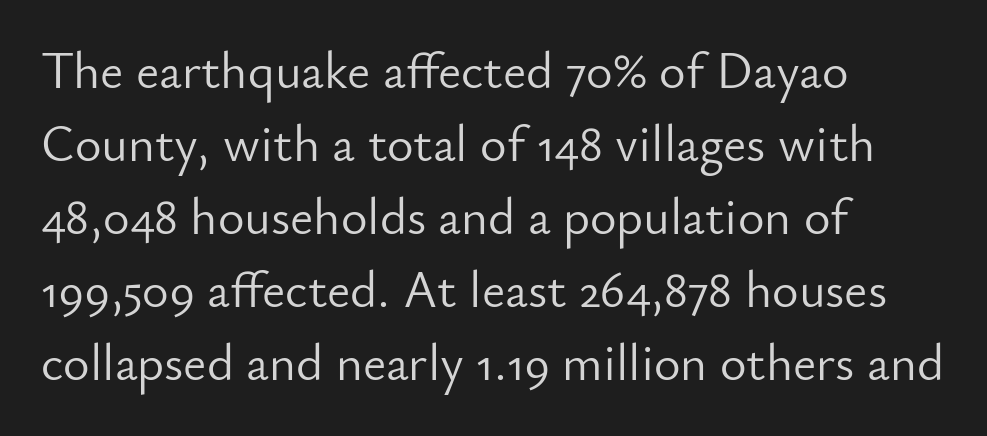
The image shows 51 px light sans-serif type, upright; set left-aligned, normal line spacing (1.43x), normal letter spacing, not underlined; low stroke contrast and a small x-height.
